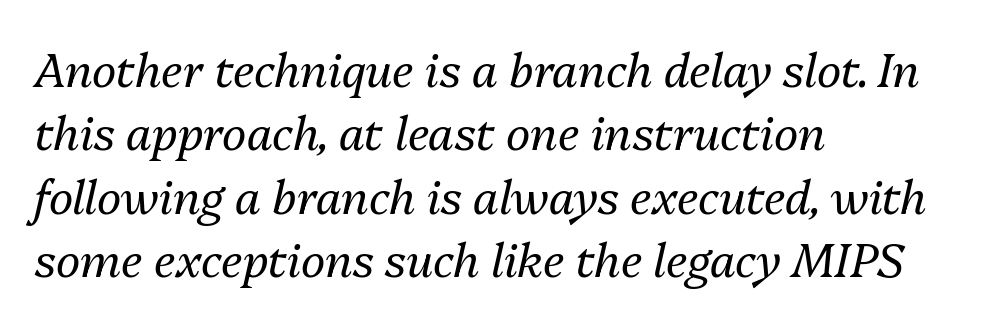
Compared with a typical body face, this is equally light or lighter still. This sample uses plain, unmodified letter spacing. The rendering uses a moderate line-height, typical for paragraphs. Emphasis-style slanted type is in use. The lines in this sample share a left origin and differ only in where they stop. The words here are not underlined.
